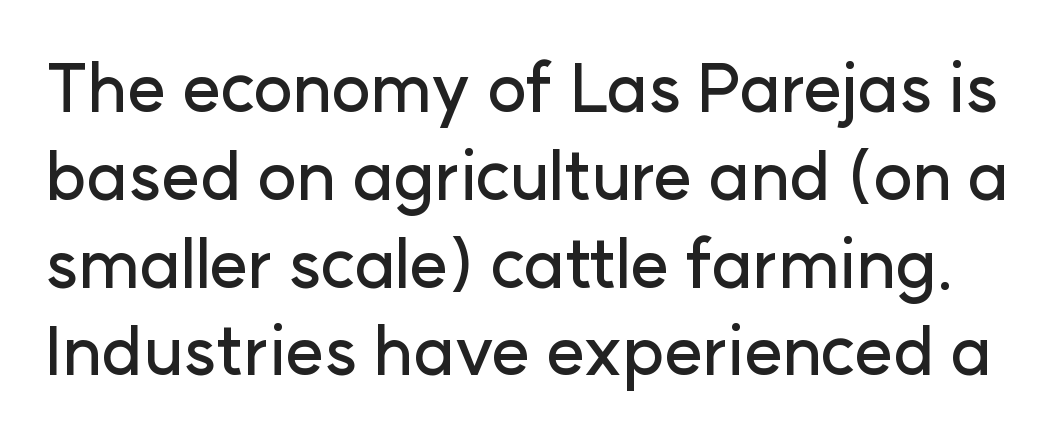
{"serif": "no", "italic": "no", "width": "normal", "stroke_contrast": "low", "x_height": "medium", "monospaced": "no", "underline": "no", "line_spacing": "normal", "line_spacing_ratio": 1.31, "letter_spacing": "normal", "letter_spacing_em": 0.0, "glyph_px": 67}
